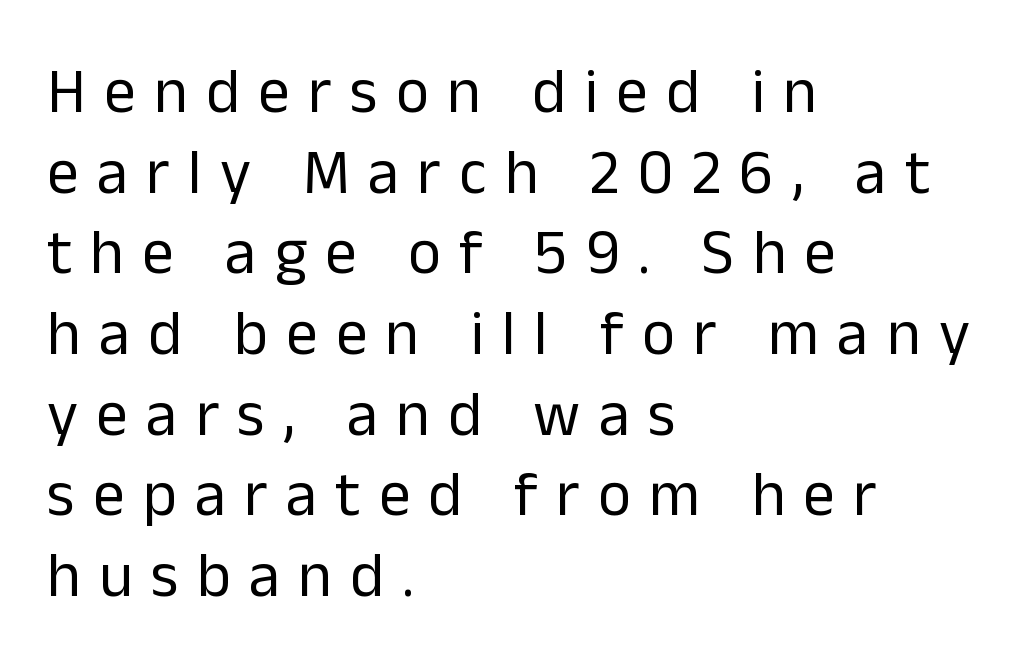
{"serif": "no", "italic": "no", "bold": "no", "weight": "regular", "width": "normal", "stroke_contrast": "low", "x_height": "medium", "monospaced": "no", "underline": "no", "align": "left", "line_spacing": "normal", "line_spacing_ratio": 1.28, "letter_spacing": "wide", "letter_spacing_em": 0.29, "glyph_px": 63}
